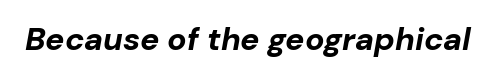
{"italic": "yes", "lean": "right", "slant_degrees": 10, "bold": "yes", "weight": "bold", "width": "normal", "stroke_contrast": "low", "x_height": "medium", "monospaced": "no", "underline": "no", "letter_spacing": "normal", "letter_spacing_em": 0.0, "glyph_px": 32}
